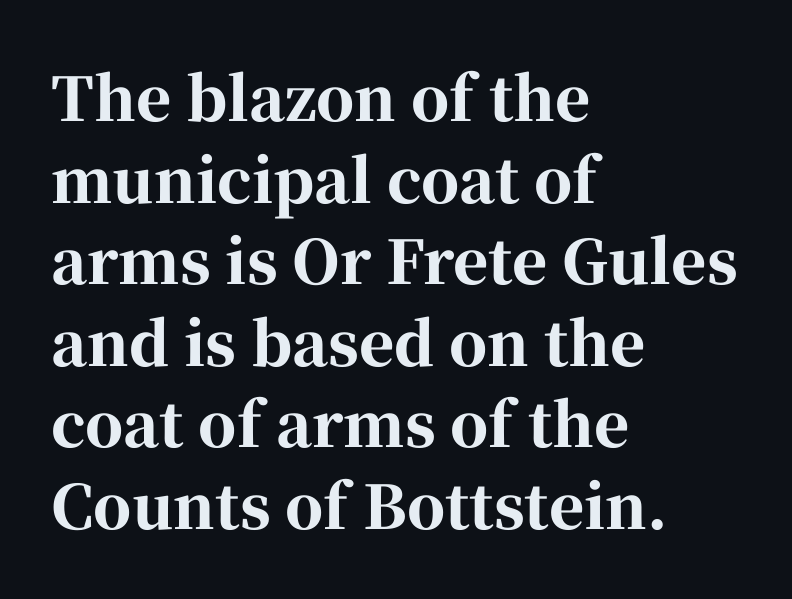
The rows are spaced the way most documents space them. Is this a fixed-width face? No — the glyphs have proportional, varying widths. Stroke terminals: seriffed. The specimen omits any rule beneath the text block's lines. If you drew a ruler down the left edge, every line would touch it.
